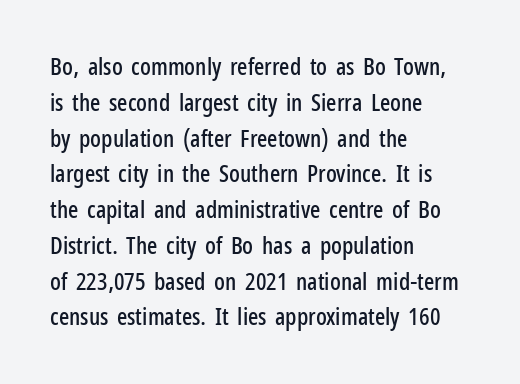
Q: Is the text italic (slanted)? A: No, it is upright.
Q: Is the text underlined? A: No.
Q: How is the paragraph aligned? A: Left-aligned.
Q: Is the spacing between letters normal or unusually wide? A: Normal.
Q: Is the spacing between lines tight, normal or loose? A: Normal.
